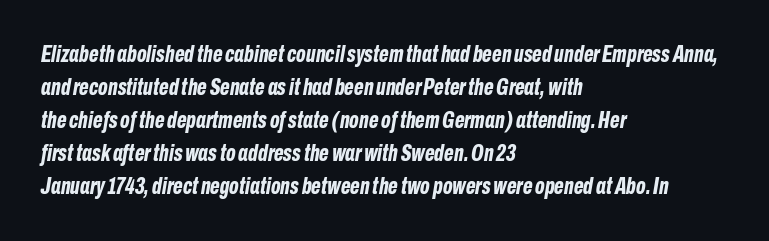
Q: Is the text bold? A: Yes.
Q: Is the text italic (slanted)? A: Yes, it leans right by about 10 degrees.
Q: Is the text underlined? A: No.
Q: How is the paragraph aligned? A: Left-aligned.
Q: Is the spacing between letters normal or unusually wide? A: Normal.
Q: Is the spacing between lines tight, normal or loose? A: Normal.
